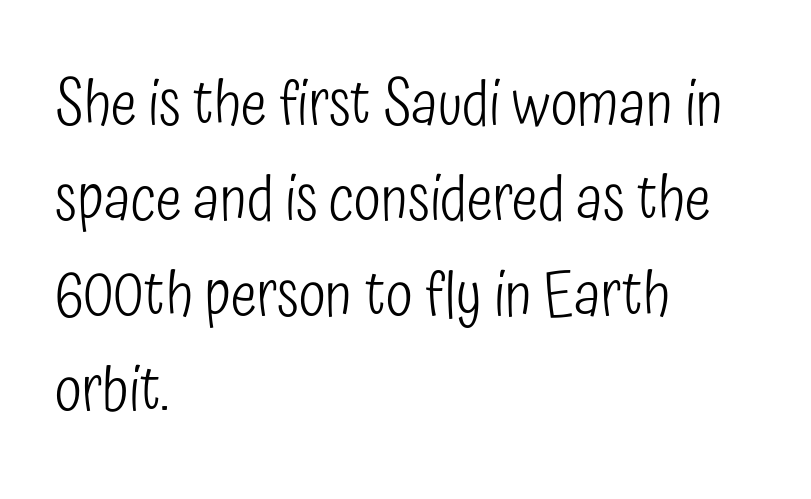
The image shows 62 px light, condensed sans-serif type, upright; set left-aligned, normal line spacing (1.54x), normal letter spacing, not underlined; low stroke contrast and a medium x-height.
